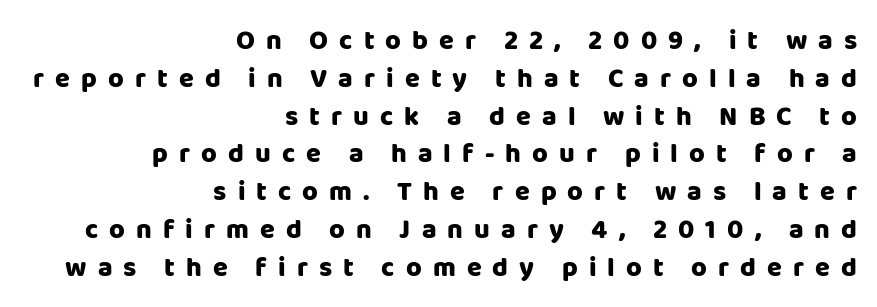
Q: Is the text bold? A: Yes.
Q: Is the text italic (slanted)? A: No, it is upright.
Q: Is the text underlined? A: No.
Q: How is the paragraph aligned? A: Right-aligned.
Q: Is the spacing between letters normal or unusually wide? A: Unusually wide.
Q: Is the spacing between lines tight, normal or loose? A: Normal.
